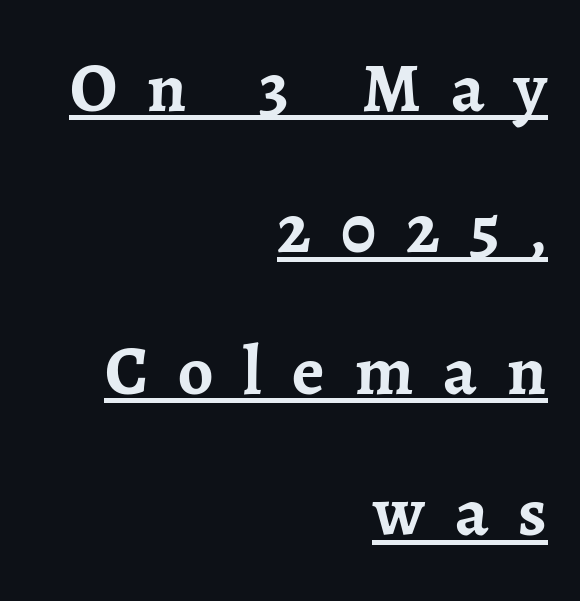
Q: Is the text bold? A: Yes.
Q: Is the text italic (slanted)? A: No, it is upright.
Q: Is the typeface a serif or a sans-serif typeface? A: Serif.
Q: Is the text underlined? A: Yes.
Q: How is the paragraph aligned? A: Right-aligned.
Q: Is the spacing between letters normal or unusually wide? A: Unusually wide.
Q: Is the spacing between lines tight, normal or loose? A: Loose.
Q: Width (condensed, normal, or wide)? A: Normal.
Q: Stroke contrast? A: Low.
Q: x-height? A: Medium.
Q: Monospaced? A: No.
